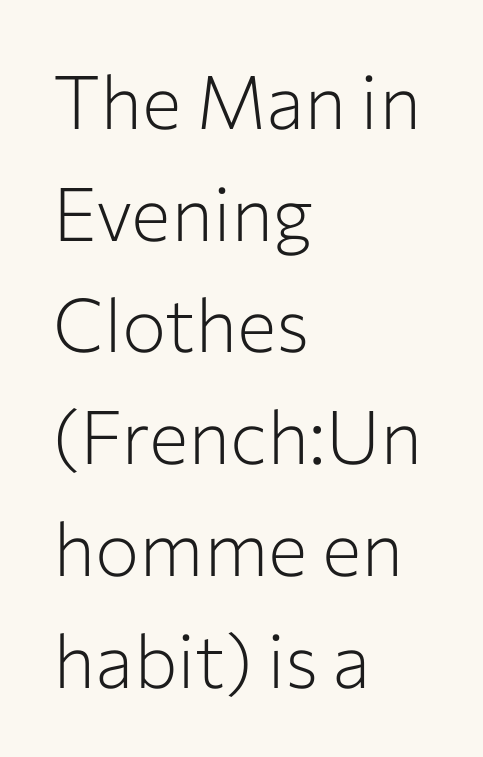
The image shows 74 px light sans-serif type, upright; set left-aligned, normal line spacing (1.51x), normal letter spacing, not underlined; low stroke contrast and a medium x-height.
